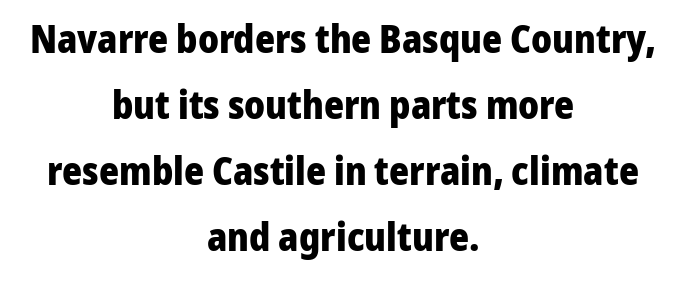
The image shows 38 px heavy sans-serif type, upright; set centered, line spacing 1.74x, normal letter spacing, not underlined; low stroke contrast and a medium x-height.
